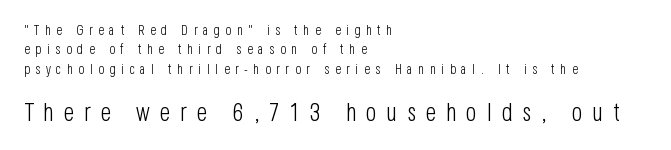
The image shows 25 px text type, upright; set left-aligned, normal line spacing (1.38x), unusually wide letter spacing (+0.39 em), not underlined; the second (bottom) block is 1.79x larger.
